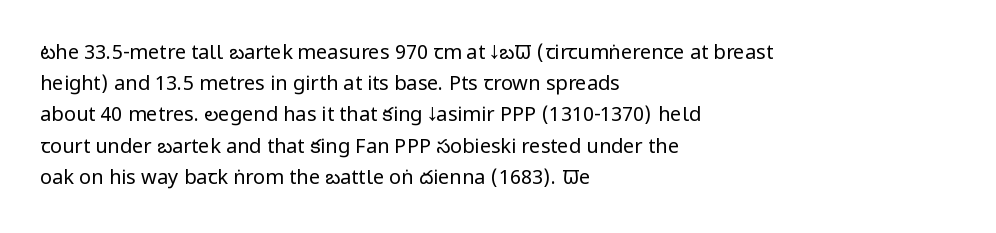
Between one letter and the next there's only the usual sliver of space. Letters rest on an invisible, unmarked baseline. Does the copy run flush right? No — it runs flush left. Nothing heavy about these letters — not bold at all.
